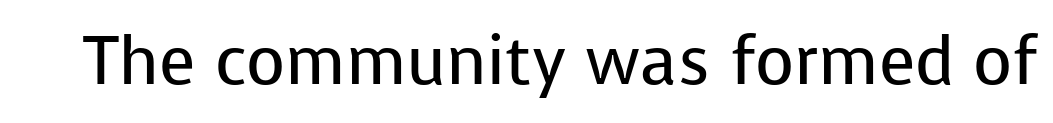
In terms of letterform style, serifs are entirely absent. You could call the tracking neutral — neither tight nor loose. The face looks like a standard text weight, possibly lighter. This sample uses an upright cut, with every glyph sitting square on the baseline. The string is rendered with underlining switched off. Note the varied advance widths — an 'i' is clearly narrower than an 'm'.
